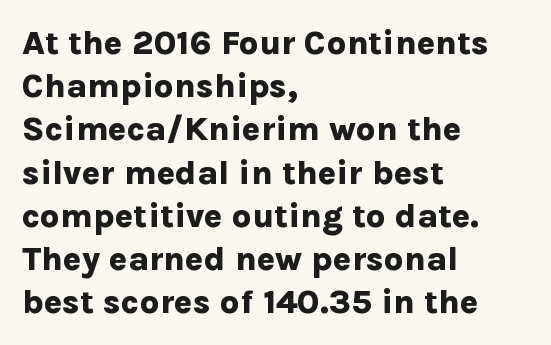
{"serif": "no", "italic": "no", "bold": "yes", "weight": "bold", "width": "normal", "stroke_contrast": "low", "x_height": "medium", "monospaced": "no", "underline": "no", "align": "left", "line_spacing": "normal", "line_spacing_ratio": 1.27, "letter_spacing": "normal", "letter_spacing_em": 0.0, "glyph_px": 34}
